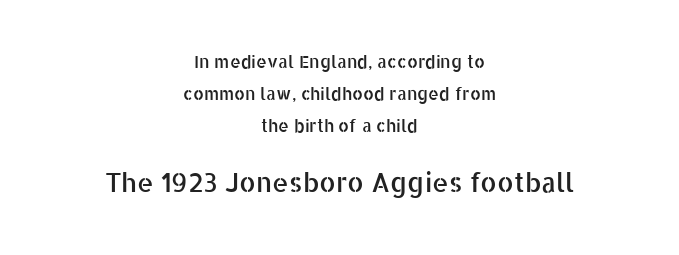
Each line is balanced around a shared central axis. Quick note: not italic, upright. The rendering enlarges the type as you move from the upper chunk to the lower. You could call the tracking neutral — neither tight nor loose.
